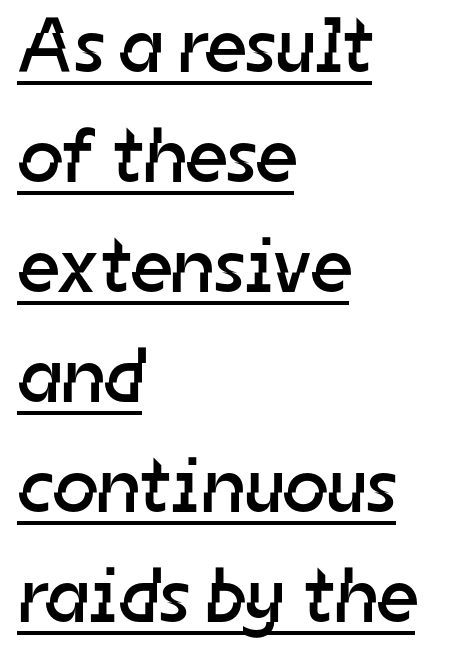
The image shows 78 px regular-weight sans-serif type; set left-aligned, normal line spacing (1.41x), normal letter spacing, underlined; low stroke contrast and a medium x-height.
